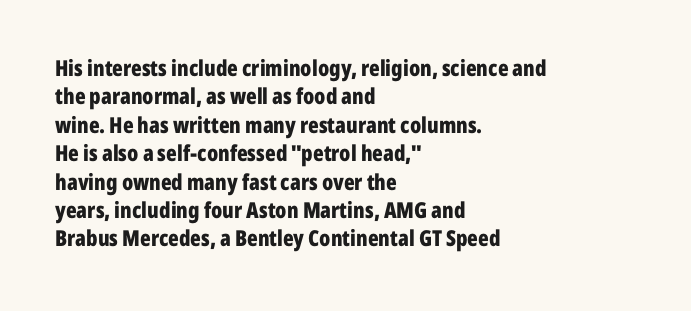
This is the regular roman posture of the typeface. The lines in this sample share a left origin and differ only in where they stop. Standard letterfit; no display-style spreading of the glyphs. Heavy-handed strokes throughout: this text is bold. The space directly below the letters is spotless.
